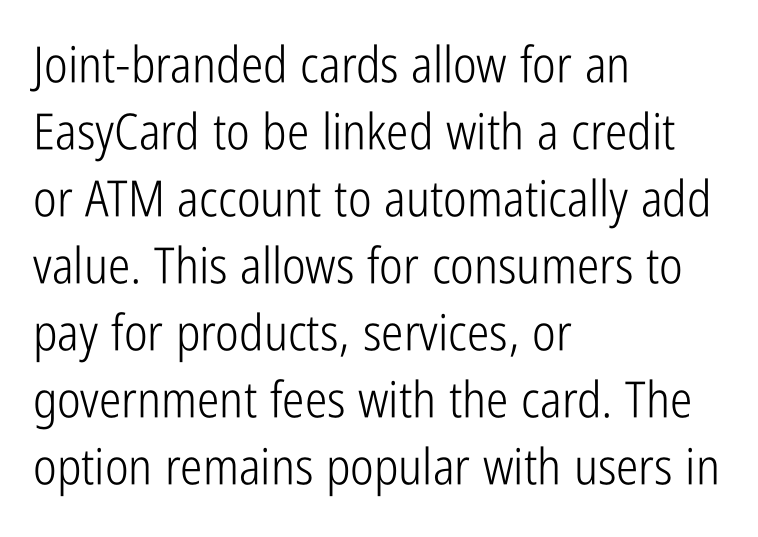
When letters stand straight like this, we call the style roman or upright. Examine the stroke ends and you'll find no serifs. This reads as an unemphasized weight, regular at the heaviest. Which margin do the lines hug? The left one — the right edge is uneven. Successive baselines arrive at the customary interval. Here the designer chose a conventional face with non-uniform glyph widths.
